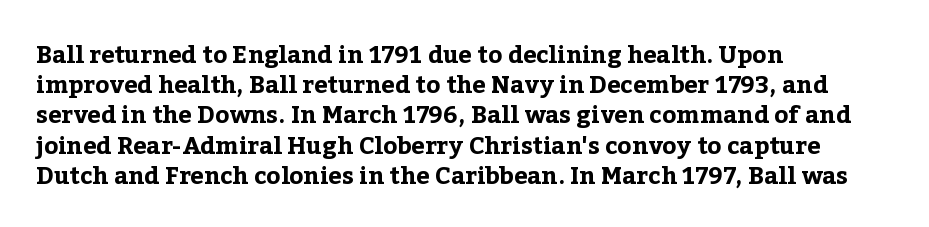
Q: Is the text bold? A: Yes.
Q: Is the text italic (slanted)? A: No, it is upright.
Q: Is the text underlined? A: No.
Q: How is the paragraph aligned? A: Left-aligned.
Q: Is the spacing between letters normal or unusually wide? A: Normal.
Q: Is the spacing between lines tight, normal or loose? A: Normal.
